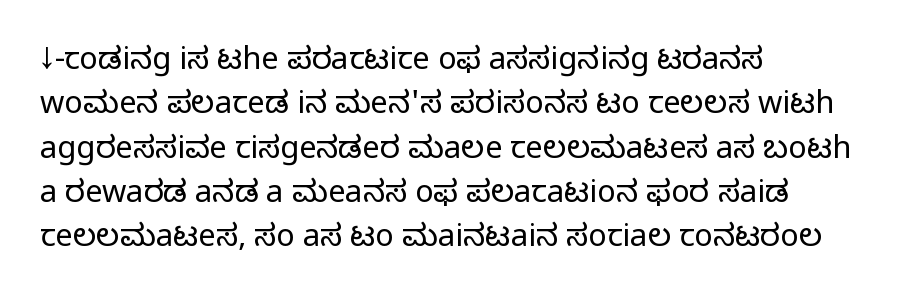
Q: Is the text bold? A: No.
Q: Is the text italic (slanted)? A: No, it is upright.
Q: Is the typeface a serif or a sans-serif typeface? A: Sans-serif.
Q: Is the text underlined? A: No.
Q: How is the paragraph aligned? A: Left-aligned.
Q: Is the spacing between letters normal or unusually wide? A: Normal.
Q: Is the spacing between lines tight, normal or loose? A: Normal.
Q: Width (condensed, normal, or wide)? A: Normal.
Q: Stroke contrast? A: Low.
Q: x-height? A: Medium.
Q: Monospaced? A: No.
